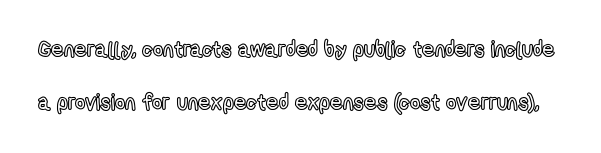
Honestly, the letter spacing is just normal — you wouldn't notice it. A bare baseline throughout the passage. Summary of vertical rhythm: relaxed, with wide interline spacing. It's the straight-up-and-down kind of type.
